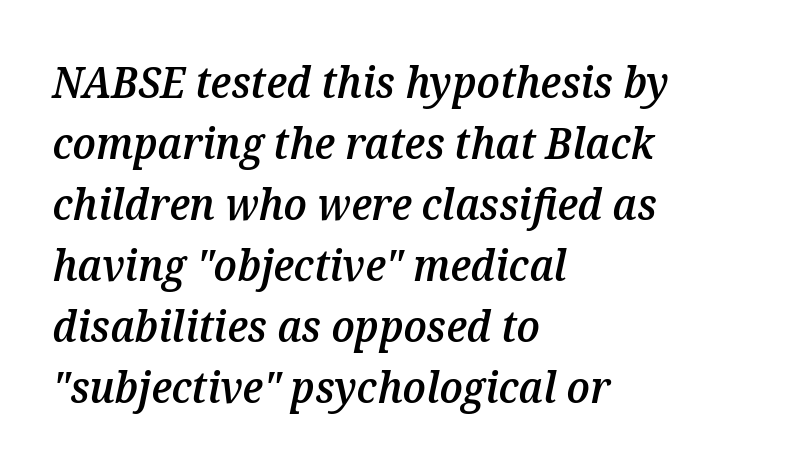
{"italic": "yes", "lean": "right", "slant_degrees": 12, "bold": "semi", "weight": "semibold", "width": "normal", "stroke_contrast": "medium", "x_height": "medium", "monospaced": "no", "underline": "no", "align": "left", "line_spacing": "normal", "line_spacing_ratio": 1.42, "letter_spacing": "normal", "letter_spacing_em": 0.0, "glyph_px": 43}
